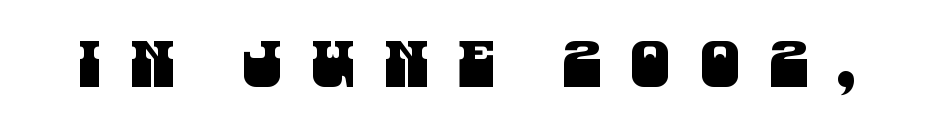
The image shows 64 px condensed sans-serif type; set unusually wide letter spacing (+0.46 em), not underlined; medium stroke contrast and a large x-height.
